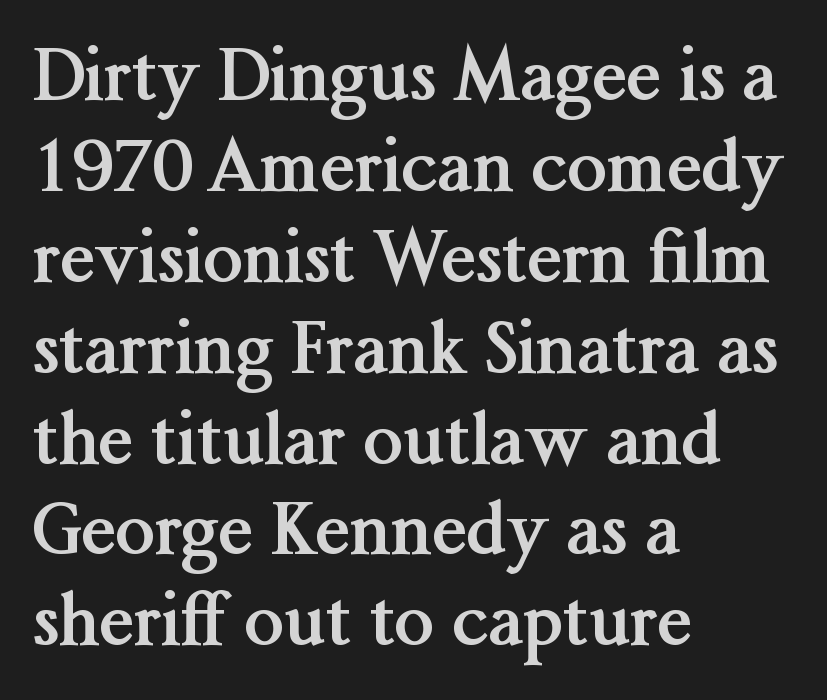
Line spacing here is normal. The letters are bold, with thick, heavy strokes. You can tell it's not italic because the verticals are truly vertical. Small tapered or slab feet sit at the stroke ends, so this counts as serif. No word sits above an underline. The rendering anchors every line to the left-hand side.
